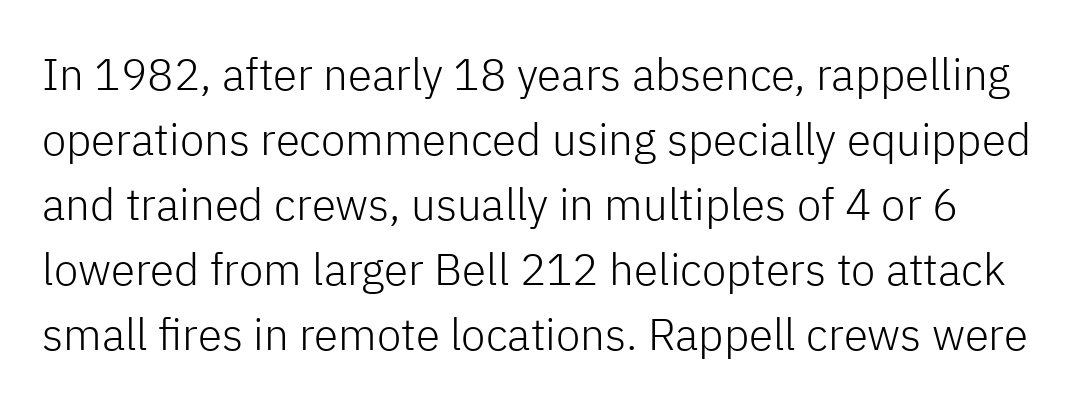
The image shows 44 px light sans-serif type, upright; set normal line spacing (1.48x), normal letter spacing, not underlined; low stroke contrast and a medium x-height.
